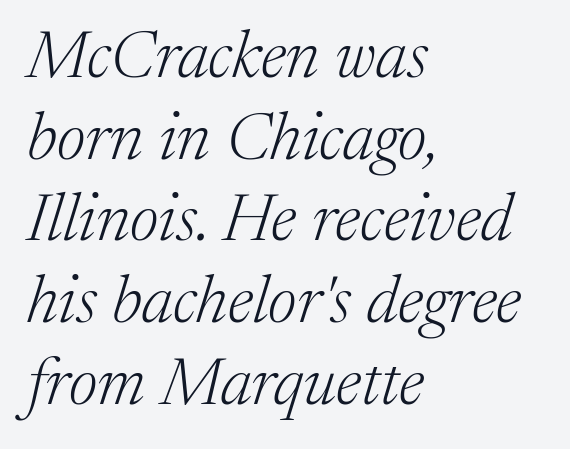
{"serif": "yes", "italic": "yes", "lean": "right", "slant_degrees": 17, "bold": "no", "weight": "light", "width": "normal", "stroke_contrast": "medium", "x_height": "medium", "monospaced": "no", "underline": "no", "align": "left", "line_spacing_ratio": 1.22, "letter_spacing": "normal", "letter_spacing_em": 0.0, "glyph_px": 67}
